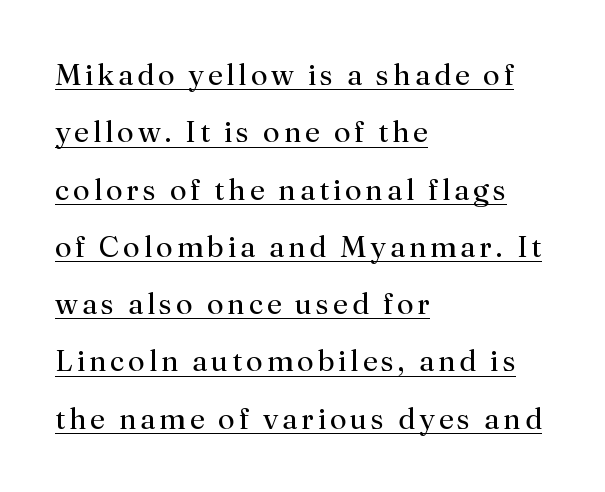
Q: Is the text bold? A: No.
Q: Is the text italic (slanted)? A: No, it is upright.
Q: Is the typeface a serif or a sans-serif typeface? A: Serif.
Q: Is the text underlined? A: Yes.
Q: How is the paragraph aligned? A: Left-aligned.
Q: Is the spacing between lines tight, normal or loose? A: Loose.
Q: Width (condensed, normal, or wide)? A: Normal.
Q: Stroke contrast? A: Medium.
Q: x-height? A: Small.
Q: Monospaced? A: No.
